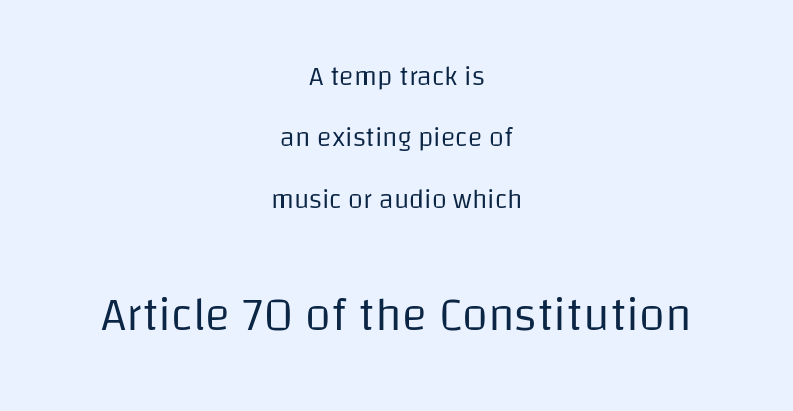
Q: Is the text bold? A: No.
Q: Is the text italic (slanted)? A: No, it is upright.
Q: Is the typeface a serif or a sans-serif typeface? A: Sans-serif.
Q: Is the text underlined? A: No.
Q: How is the paragraph aligned? A: Centered.
Q: Is the spacing between letters normal or unusually wide? A: Normal.
Q: Is the spacing between lines tight, normal or loose? A: Loose.
Q: Which block of text is set in a larger size, the first (top) or the second (bottom)? A: The second (bottom) one.
Q: Width (condensed, normal, or wide)? A: Normal.
Q: Stroke contrast? A: Low.
Q: x-height? A: Large.
Q: Monospaced? A: No.
